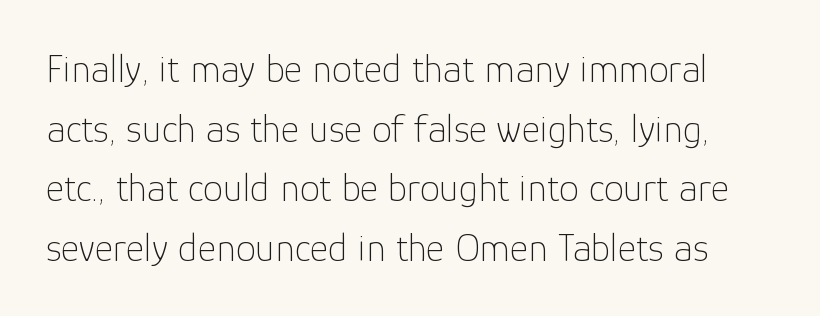
The letters stand straight up with perfectly vertical stems. These lines are rendered in a variable-pitch font. Vertical spacing — default. No heavy texture on the line: the type isn't bold. Descenders are the only things crossing below the line. Tracking here is standard; glyphs follow each other at the usual distance.
